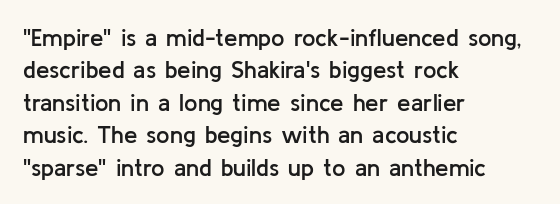
Does the leading feel generous? No, just average. Words float on clear page, feet unadorned. These lines carry some extra weight — a demibold, not a full bold. A classic flush-left, rag-right setting is used for this passage. The letters sit at their default tracking, neither squeezed nor spread.
